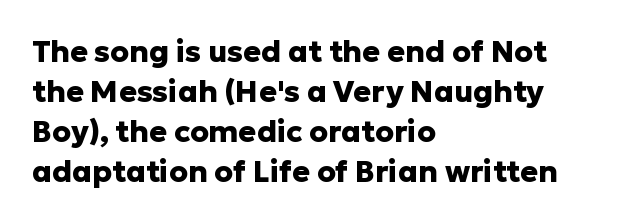
This rendering leaves character spacing at its baseline value. Plenty of ink on the page — the face is bold. The type family on display is of the sans-serif kind. All the whitespace from short lines collects on the right.
